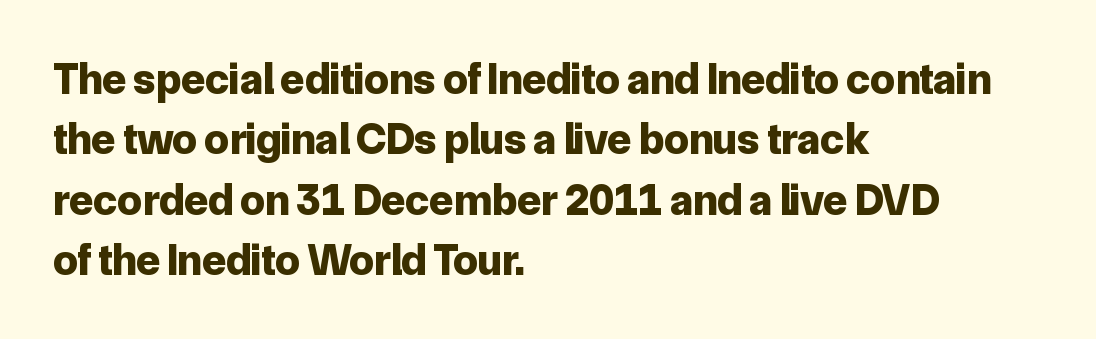
Q: Is the text bold? A: Yes.
Q: Is the text italic (slanted)? A: No, it is upright.
Q: Is the typeface a serif or a sans-serif typeface? A: Sans-serif.
Q: Is the text underlined? A: No.
Q: How is the paragraph aligned? A: Left-aligned.
Q: Is the spacing between letters normal or unusually wide? A: Normal.
Q: Is the spacing between lines tight, normal or loose? A: Normal.
Q: Width (condensed, normal, or wide)? A: Normal.
Q: Stroke contrast? A: Low.
Q: x-height? A: Medium.
Q: Monospaced? A: No.
